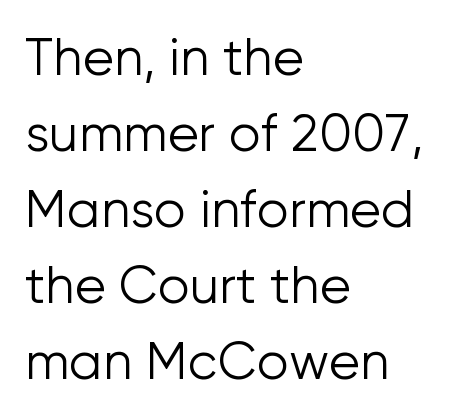
{"serif": "no", "italic": "no", "bold": "no", "weight": "light", "width": "normal", "stroke_contrast": "low", "x_height": "medium", "monospaced": "no", "underline": "no", "align": "left", "line_spacing": "normal", "line_spacing_ratio": 1.49, "letter_spacing": "normal", "letter_spacing_em": 0.0, "glyph_px": 51}
